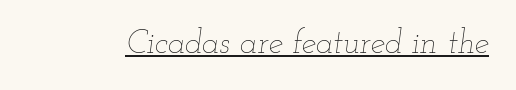
The image shows 33 px thin, wide type, italic (leaning right); set normal letter spacing, underlined; low stroke contrast and a small x-height.
